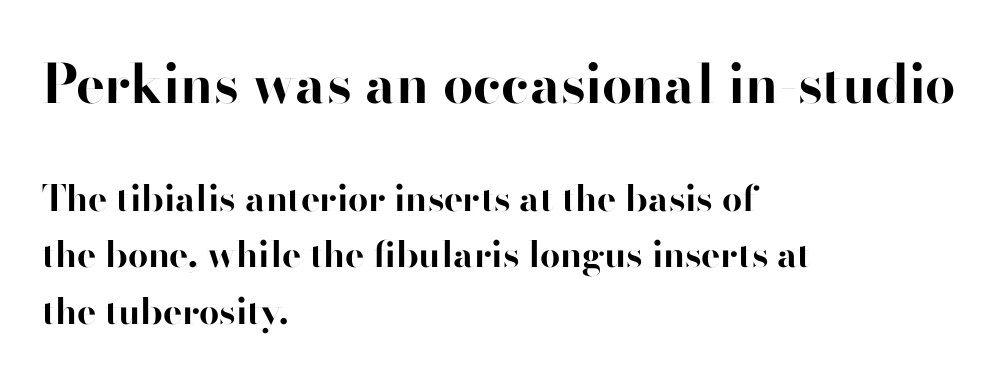
Q: Is the text bold? A: Yes.
Q: Is the text italic (slanted)? A: No, it is upright.
Q: Is the typeface a serif or a sans-serif typeface? A: Sans-serif.
Q: Is the text underlined? A: No.
Q: How is the paragraph aligned? A: Left-aligned.
Q: Is the spacing between letters normal or unusually wide? A: Normal.
Q: Is the spacing between lines tight, normal or loose? A: Normal.
Q: Which block of text is set in a larger size, the first (top) or the second (bottom)? A: The first (top) one.
Q: Width (condensed, normal, or wide)? A: Normal.
Q: Stroke contrast? A: High.
Q: x-height? A: Small.
Q: Monospaced? A: No.
